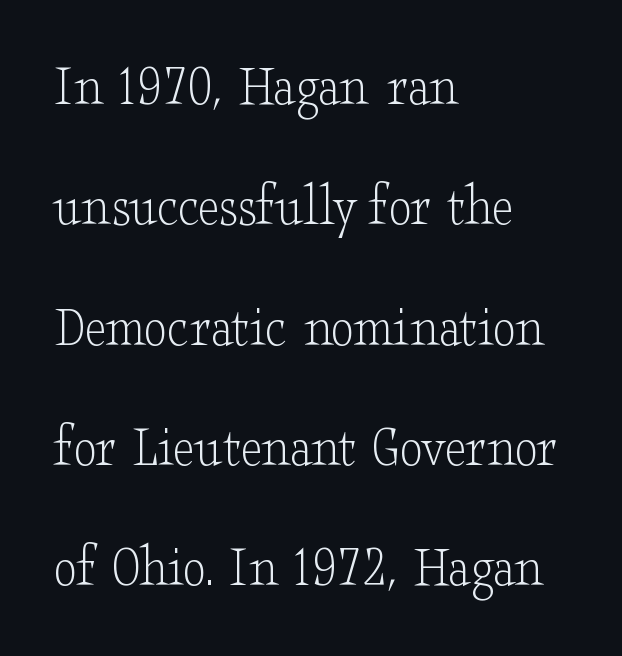
Q: Is the text bold? A: No.
Q: Is the text italic (slanted)? A: No, it is upright.
Q: Is the typeface a serif or a sans-serif typeface? A: Serif.
Q: Is the text underlined? A: No.
Q: How is the paragraph aligned? A: Left-aligned.
Q: Is the spacing between letters normal or unusually wide? A: Normal.
Q: Is the spacing between lines tight, normal or loose? A: Loose.
Q: Width (condensed, normal, or wide)? A: Wide.
Q: Stroke contrast? A: Low.
Q: x-height? A: Small.
Q: Monospaced? A: No.
